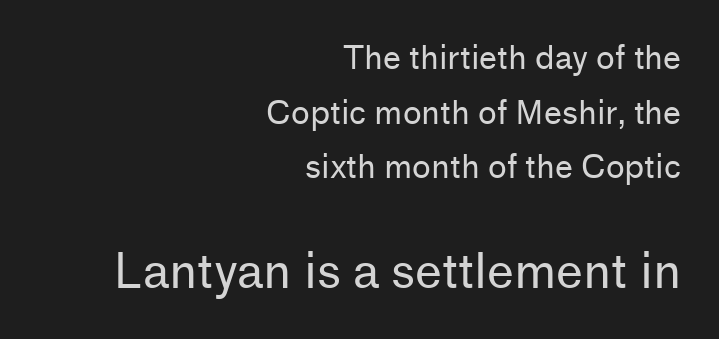
The image shows 48 px regular-weight sans-serif type, upright; set right-aligned, line spacing 1.71x, normal letter spacing, not underlined; the second (bottom) block is 1.5x larger; low stroke contrast and a medium x-height.
